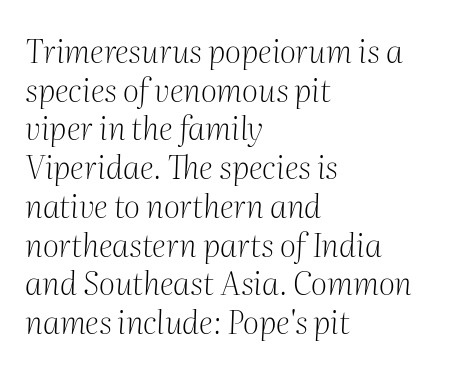
Q: Is the text bold? A: No.
Q: Is the text italic (slanted)? A: Yes, it leans right by about 2 degrees.
Q: Is the typeface a serif or a sans-serif typeface? A: Serif.
Q: Is the text underlined? A: No.
Q: How is the paragraph aligned? A: Left-aligned.
Q: Is the spacing between letters normal or unusually wide? A: Normal.
Q: Width (condensed, normal, or wide)? A: Normal.
Q: Stroke contrast? A: Medium.
Q: x-height? A: Medium.
Q: Monospaced? A: No.
